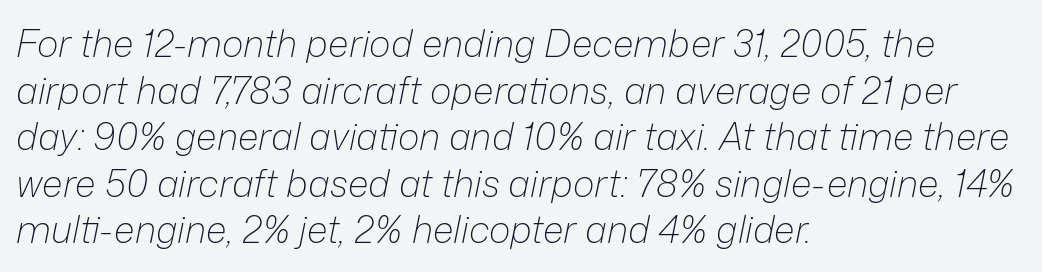
Q: Is the text bold? A: No.
Q: Is the text italic (slanted)? A: Yes, it leans right by about 12 degrees.
Q: Is the text underlined? A: No.
Q: How is the paragraph aligned? A: Left-aligned.
Q: Is the spacing between letters normal or unusually wide? A: Normal.
Q: Is the spacing between lines tight, normal or loose? A: Normal.
Q: Width (condensed, normal, or wide)? A: Normal.
Q: Stroke contrast? A: Low.
Q: x-height? A: Medium.
Q: Monospaced? A: No.
